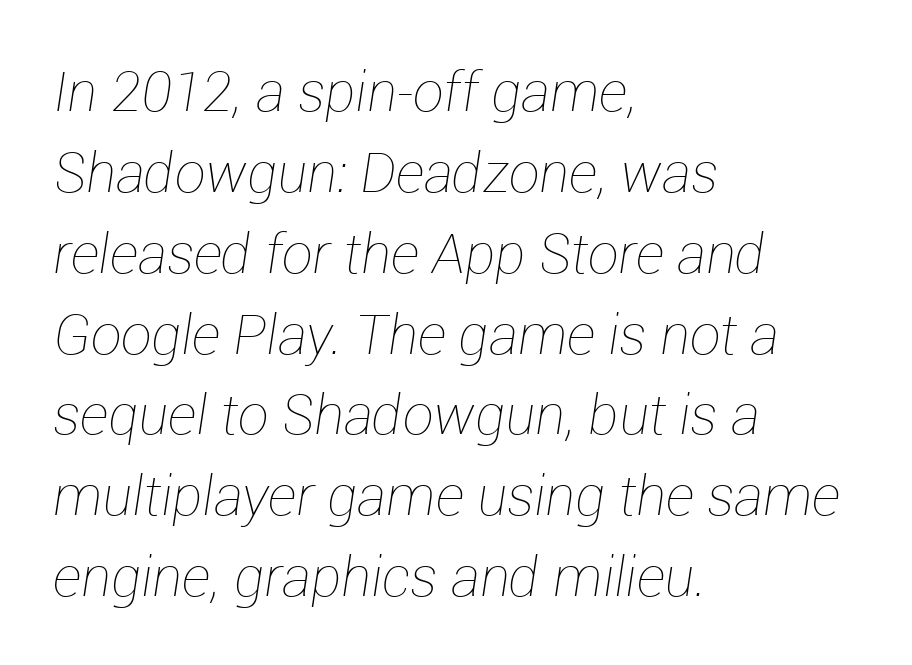
Q: Is the text bold? A: No.
Q: Is the text italic (slanted)? A: Yes, it leans right by about 12 degrees.
Q: Is the text underlined? A: No.
Q: How is the paragraph aligned? A: Left-aligned.
Q: Is the spacing between letters normal or unusually wide? A: Normal.
Q: Is the spacing between lines tight, normal or loose? A: Normal.
Q: Width (condensed, normal, or wide)? A: Normal.
Q: Stroke contrast? A: Low.
Q: x-height? A: Medium.
Q: Monospaced? A: No.
